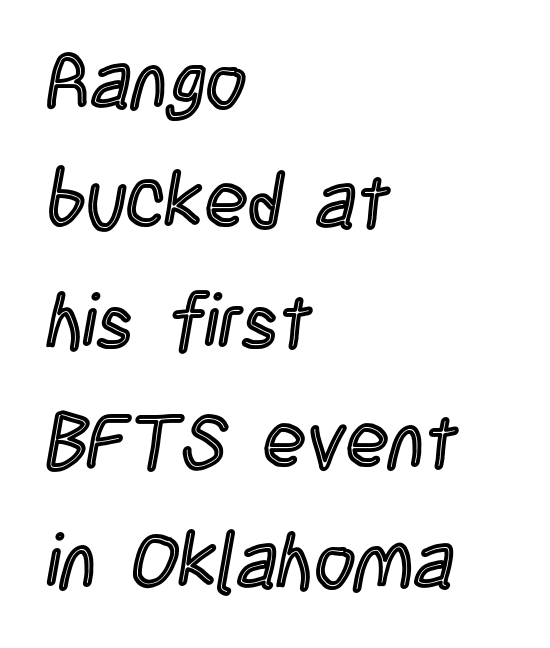
The image shows 78 px condensed type; set left-aligned, normal line spacing (1.54x), normal letter spacing, not underlined; a large x-height.
